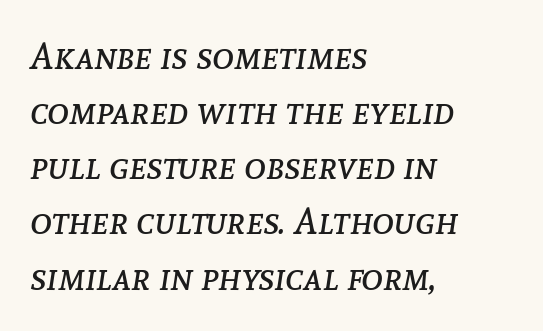
Caption: face not bold, strokes unweighted. Baseline-to-baseline distance is the conventional proportion of letter height. Does the lettering tilt? It does — this is italic. You could call the tracking neutral — neither tight nor loose. You could not count columns in this text — the font is proportionally spaced. Nobody drew a line under any word here.
